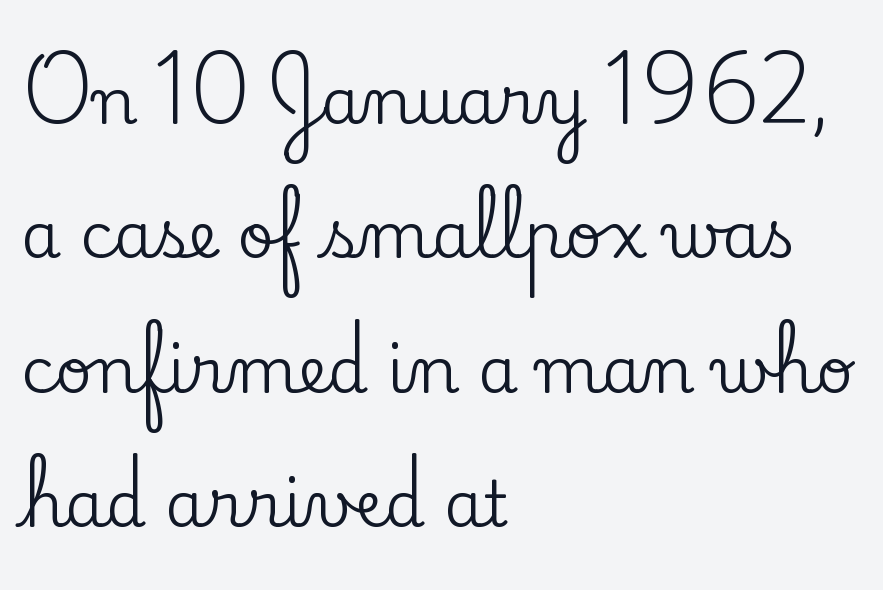
{"serif": "yes", "italic": "no", "width": "normal", "stroke_contrast": "low", "x_height": "small", "monospaced": "no", "underline": "no", "align": "left", "line_spacing": "loose", "line_spacing_ratio": 2.1, "letter_spacing": "normal", "letter_spacing_em": 0.0, "glyph_px": 64}
